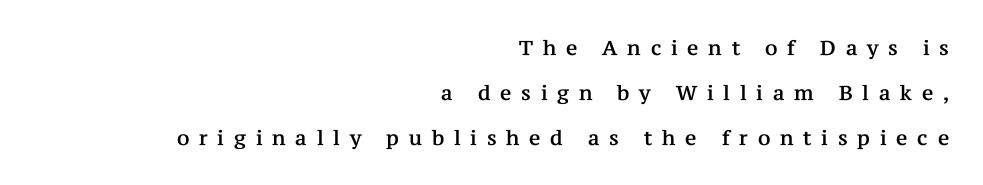
These lines stand farther apart than default settings would place them. Tracking value appears strongly positive — letters spread wide. Reading down the block, your eye finds every line finishing at a fixed right position. The strip under each line holds only bare page. Characters remain perfectly vertical along every line.
